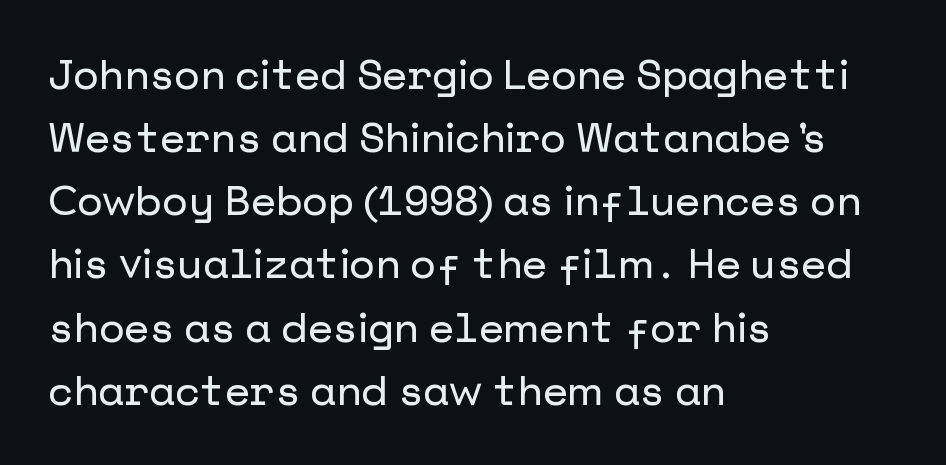
The glyphs in this specimen are sans serif. The tracking reads as untouched default to a designer's eye. Type without underlining. Interline gaps are of average width in this sample. Vertical strokes here are truly vertical.
